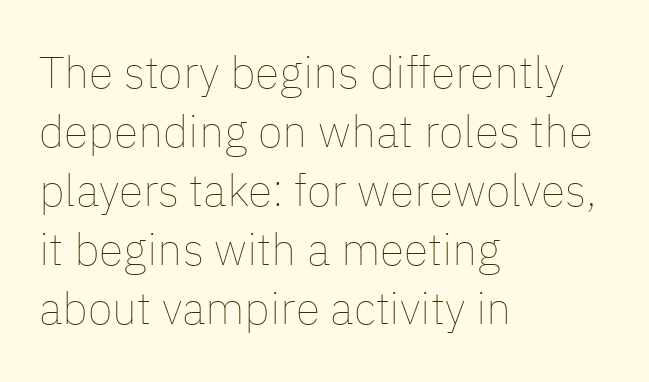
Q: Is the text bold? A: No.
Q: Is the text italic (slanted)? A: No, it is upright.
Q: Is the text underlined? A: No.
Q: How is the paragraph aligned? A: Left-aligned.
Q: Is the spacing between letters normal or unusually wide? A: Normal.
Q: Is the spacing between lines tight, normal or loose? A: Normal.
Q: Width (condensed, normal, or wide)? A: Normal.
Q: Stroke contrast? A: Low.
Q: x-height? A: Medium.
Q: Monospaced? A: No.
